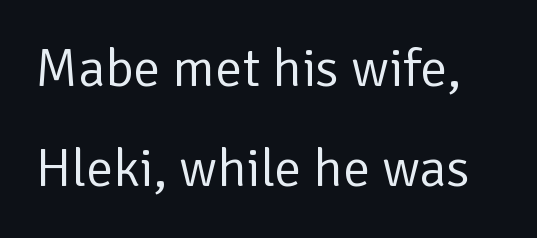
The font's upright variant was chosen for this text. Type style note: lacks serifs. The letterforms sit at book weight or below. Letter spacing: default. The baseline area is clear. Varying glyph widths throughout — classic text-font behaviour.
